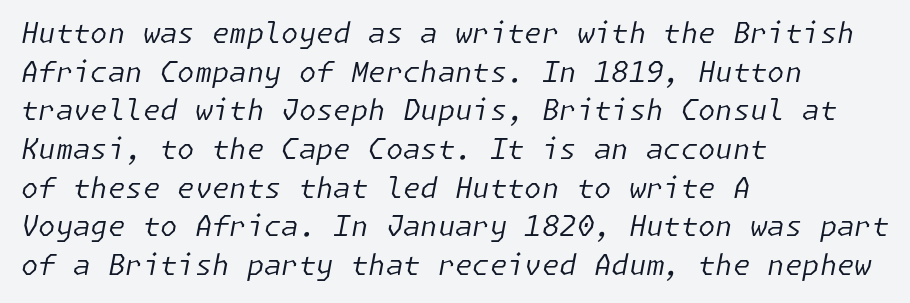
{"italic": "yes", "lean": "right", "slant_degrees": 11, "bold": "no", "weight": "regular", "width": "normal", "stroke_contrast": "low", "x_height": "medium", "underline": "no", "align": "left", "line_spacing": "normal", "line_spacing_ratio": 1.38, "letter_spacing": "normal", "letter_spacing_em": 0.0, "glyph_px": 28}
